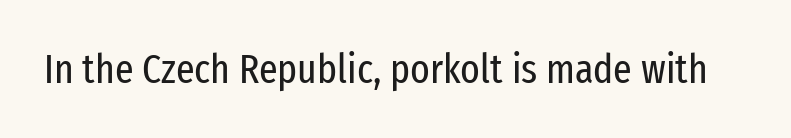
The image shows 41 px regular-weight, condensed sans-serif type, upright; set normal letter spacing, not underlined; low stroke contrast and a medium x-height.
